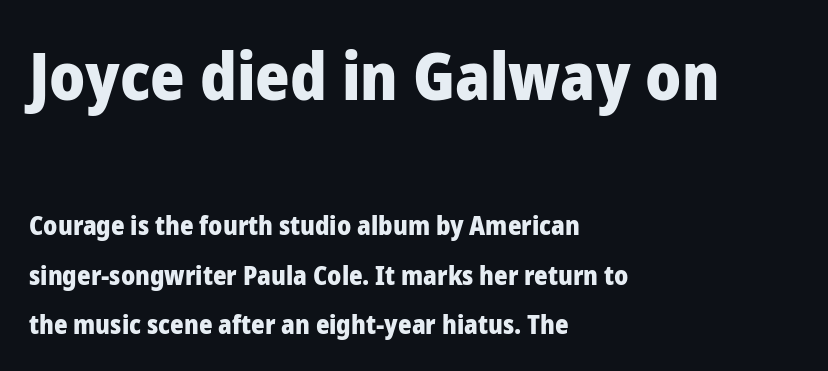
The image shows 66 px heavy sans-serif type, upright; set left-aligned, loose line spacing (1.9x), normal letter spacing, not underlined; the first (top) block is 2.54x larger; low stroke contrast and a medium x-height.
